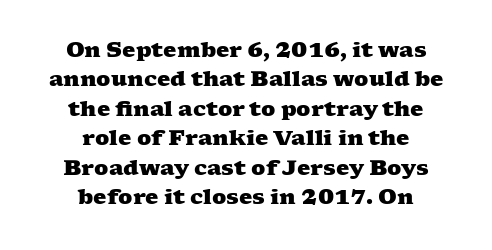
The image shows 21 px bold type; set centered, normal line spacing (1.4x), normal letter spacing, not underlined.
